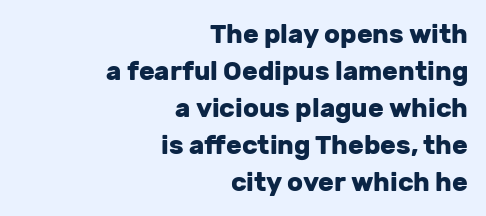
In terms of posture, this sample is upright. The characters look thick and weighty, a clear bold. The letterforms sit shoulder to shoulder at normal distance. These lines are set flush right with a ragged left edge.
